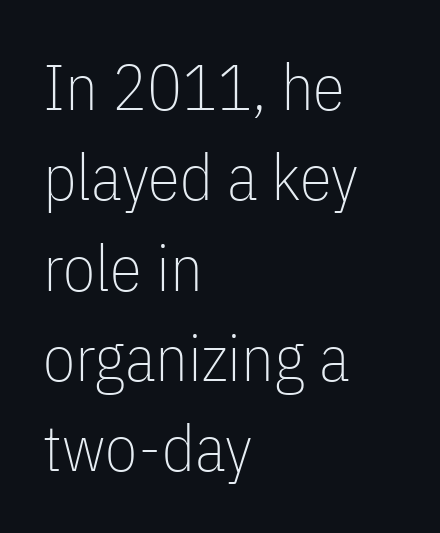
Summary of vertical rhythm: regular, with standard interline spacing. Weight: regular or lighter. Examine the stroke ends and you'll find no serifs. No extra tracking has been applied to these lines. The lettering holds an erect, upright posture throughout. You could not count columns in this text — the font is proportionally spaced.
